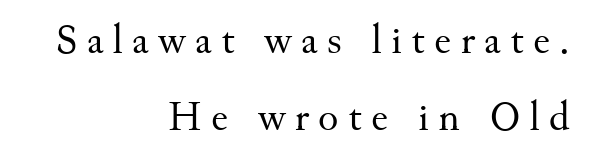
{"serif": "yes", "italic": "no", "bold": "no", "weight": "regular", "width": "normal", "stroke_contrast": "medium", "x_height": "small", "monospaced": "no", "underline": "no", "align": "right", "line_spacing_ratio": 1.83, "letter_spacing": "wide", "letter_spacing_em": 0.22, "glyph_px": 42}
